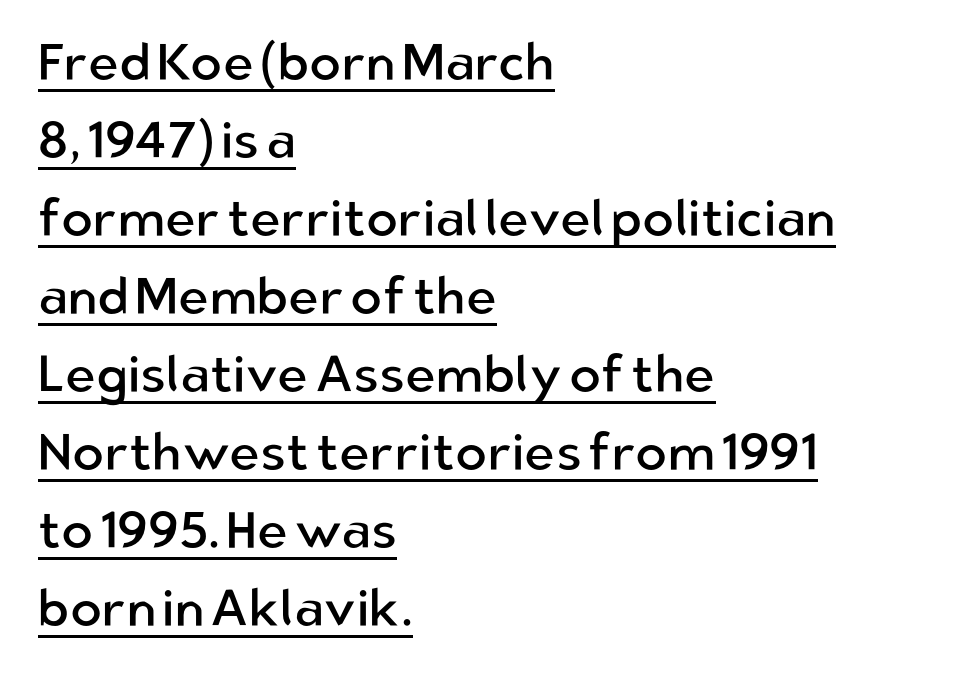
No letter is thick-stroked: the sample isn't bold. Visually the block forms a straight wall on the left and a jagged coastline on the right. The passage shown is typed in a proportional face where columns would drift. The glyphs in this specimen are sans serif.
